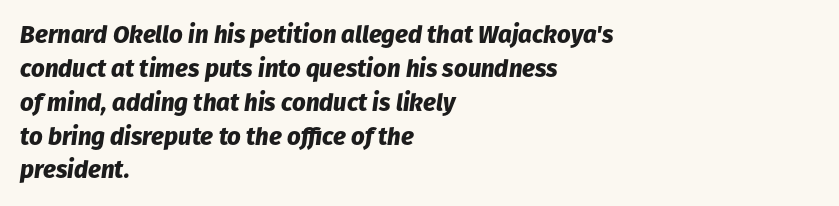
Weight check: bold — yes, fully. Notice how the passage keeps a crisp vertical edge on the left only. Check under the words: just untouched page. This block has exactly the height ordinary leading produces. This sample uses plain, unmodified letter spacing.
